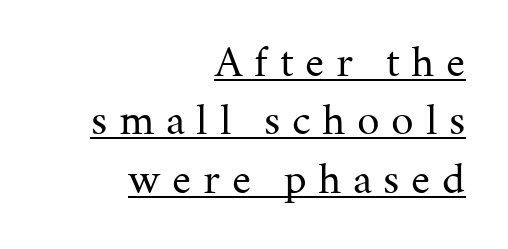
The image shows 45 px regular-weight serif type, upright; set right-aligned, normal line spacing (1.3x), unusually wide letter spacing (+0.26 em), underlined; medium stroke contrast and a medium x-height.
